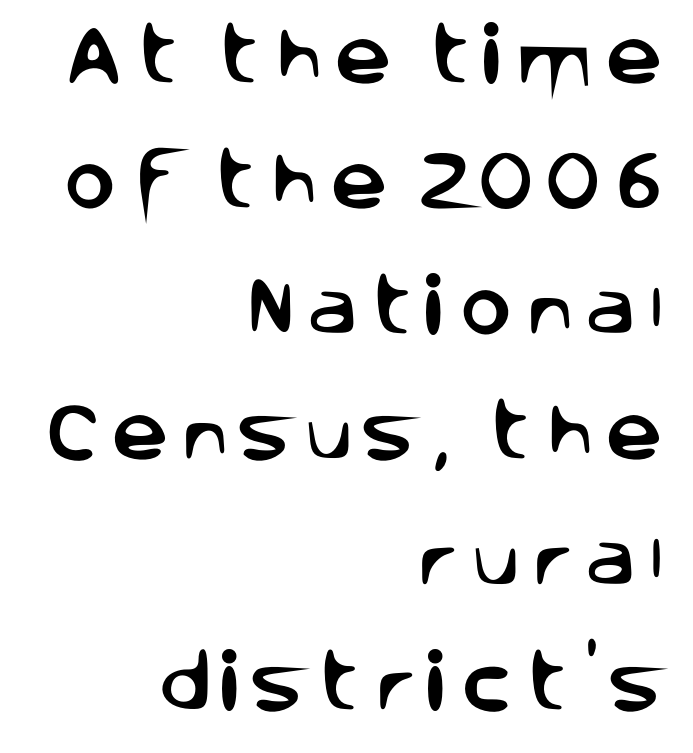
{"serif": "no", "italic": "no", "width": "normal", "stroke_contrast": "low", "x_height": "large", "monospaced": "no", "underline": "no", "align": "right", "line_spacing": "loose", "line_spacing_ratio": 1.96, "glyph_px": 64}
